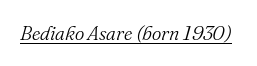
Q: Is the text bold? A: No.
Q: Is the text italic (slanted)? A: Yes, it leans right by about 16 degrees.
Q: Is the text underlined? A: Yes.
Q: Is the spacing between letters normal or unusually wide? A: Normal.
